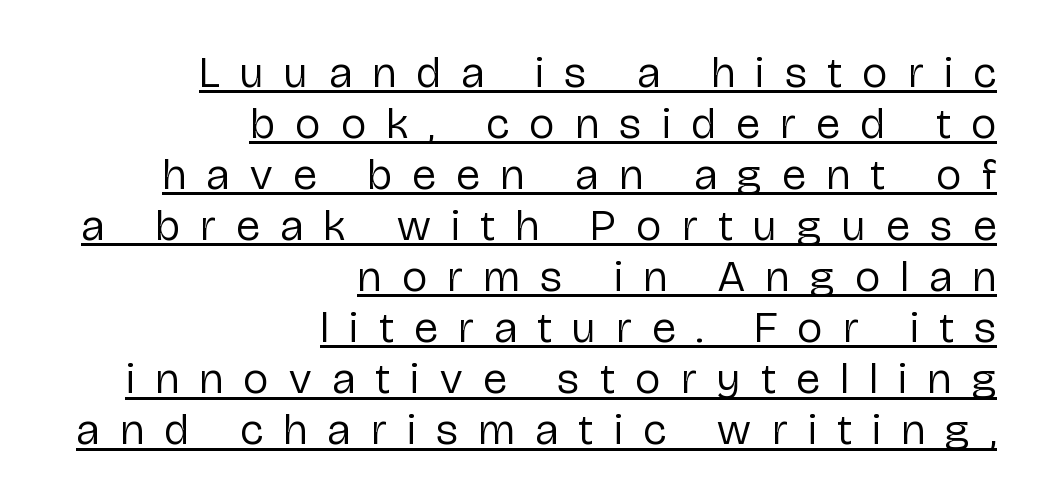
The image shows 44 px regular-weight sans-serif type, upright; set right-aligned, line spacing 1.16x, unusually wide letter spacing (+0.47 em), underlined; low stroke contrast and a medium x-height.
